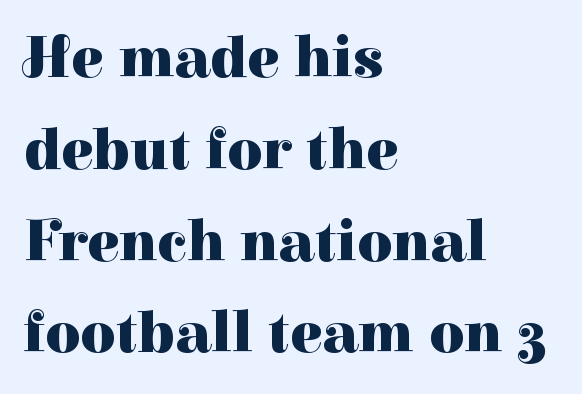
{"serif": "yes", "italic": "no", "bold": "yes", "weight": "heavy", "width": "normal", "stroke_contrast": "high", "x_height": "medium", "monospaced": "no", "underline": "no", "align": "left", "line_spacing": "normal", "line_spacing_ratio": 1.53, "letter_spacing": "normal", "letter_spacing_em": 0.0, "glyph_px": 60}
